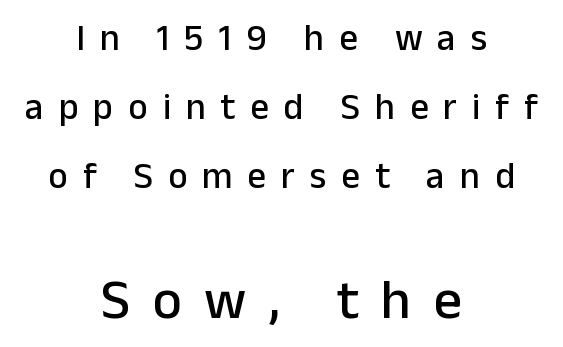
The image shows 56 px sans-serif type, upright; set centered, line spacing 1.86x, unusually wide letter spacing (+0.4 em), not underlined; the second (bottom) block is 1.51x larger; low stroke contrast and a medium x-height.
